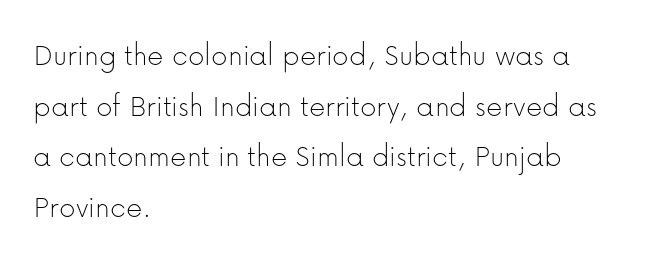
Q: Is the text bold? A: No.
Q: Is the text italic (slanted)? A: No, it is upright.
Q: Is the typeface a serif or a sans-serif typeface? A: Sans-serif.
Q: Is the text underlined? A: No.
Q: How is the paragraph aligned? A: Left-aligned.
Q: Is the spacing between letters normal or unusually wide? A: Normal.
Q: Is the spacing between lines tight, normal or loose? A: Normal.
Q: Width (condensed, normal, or wide)? A: Normal.
Q: Stroke contrast? A: Low.
Q: x-height? A: Medium.
Q: Monospaced? A: No.
